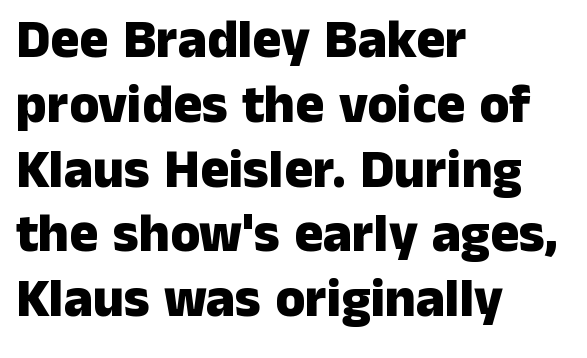
The image shows 54 px heavy sans-serif type, upright; set left-aligned, line spacing 1.2x, normal letter spacing, not underlined; low stroke contrast and a medium x-height.
